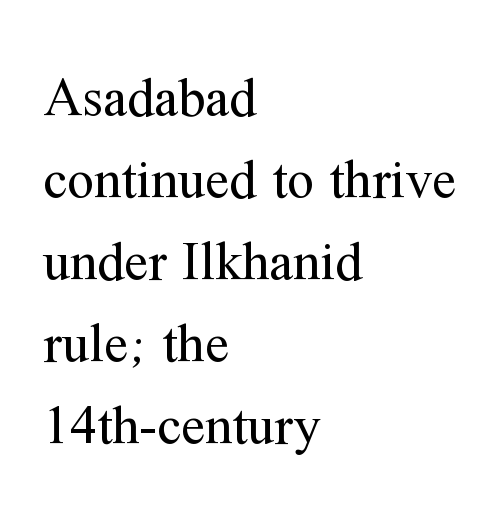
The lettering stays uniformly vertical, giving the passage a roman look. Stems here are at most as thick as an everyday book face. Looks like regular typesetting: each glyph gets only the width it needs. Characters follow at the spacing the type designer built in.
